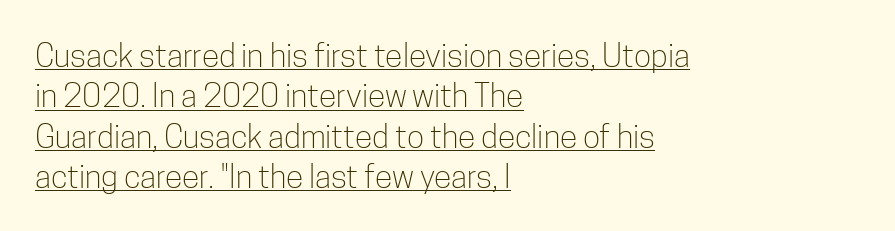
Q: Is the text bold? A: No.
Q: Is the text italic (slanted)? A: No, it is upright.
Q: Is the typeface a serif or a sans-serif typeface? A: Sans-serif.
Q: Is the text underlined? A: Yes.
Q: How is the paragraph aligned? A: Left-aligned.
Q: Is the spacing between letters normal or unusually wide? A: Normal.
Q: Is the spacing between lines tight, normal or loose? A: Normal.
Q: Width (condensed, normal, or wide)? A: Condensed.
Q: Stroke contrast? A: Low.
Q: x-height? A: Medium.
Q: Monospaced? A: No.
